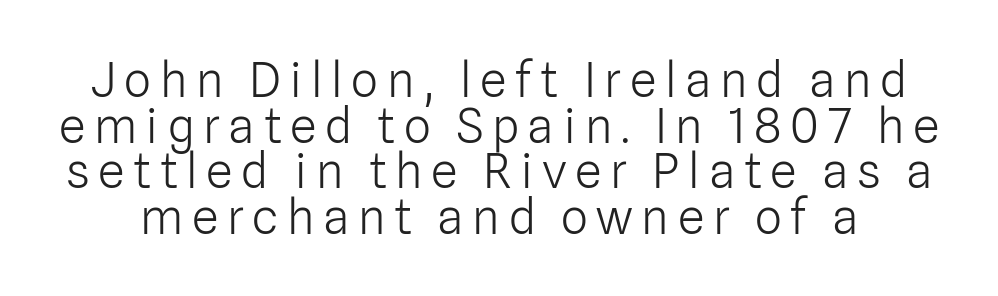
Q: Is the text bold? A: No.
Q: Is the text italic (slanted)? A: No, it is upright.
Q: Is the typeface a serif or a sans-serif typeface? A: Sans-serif.
Q: Is the text underlined? A: No.
Q: Is the spacing between lines tight, normal or loose? A: Tight.
Q: Width (condensed, normal, or wide)? A: Normal.
Q: Stroke contrast? A: Low.
Q: x-height? A: Medium.
Q: Monospaced? A: No.
